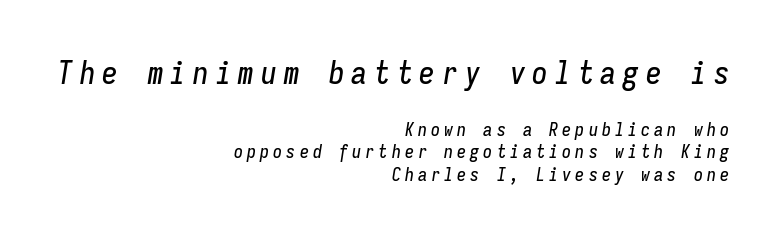
{"italic": "yes", "lean": "right", "slant_degrees": 9, "width": "condensed", "stroke_contrast": "low", "x_height": "medium", "monospaced": "yes", "underline": "no", "align": "right", "line_spacing": "normal", "line_spacing_ratio": 1.25, "letter_spacing": "wide", "letter_spacing_em": 0.23, "larger_block": "first", "size_ratio": 1.72, "glyph_px": 31}
